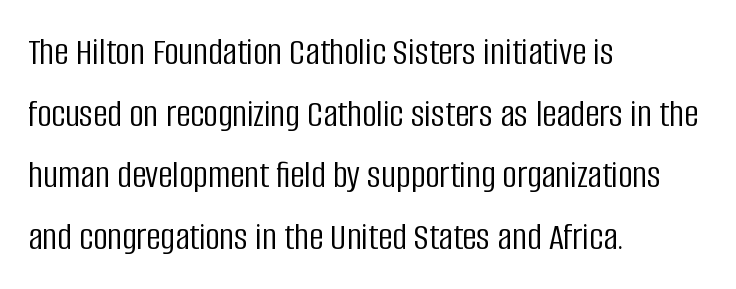
{"serif": "no", "italic": "no", "bold": "no", "weight": "light", "width": "condensed", "stroke_contrast": "low", "x_height": "large", "monospaced": "no", "underline": "no", "align": "left", "line_spacing": "normal", "line_spacing_ratio": 1.54, "letter_spacing": "normal", "letter_spacing_em": 0.0, "glyph_px": 40}
